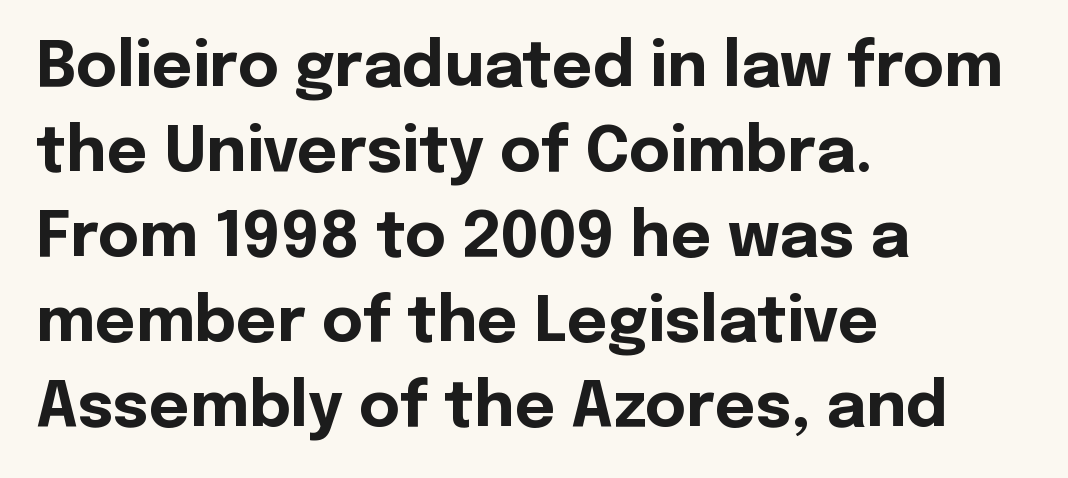
Q: Is the text bold? A: Yes.
Q: Is the text italic (slanted)? A: No, it is upright.
Q: Is the typeface a serif or a sans-serif typeface? A: Sans-serif.
Q: Is the text underlined? A: No.
Q: How is the paragraph aligned? A: Left-aligned.
Q: Is the spacing between letters normal or unusually wide? A: Normal.
Q: Is the spacing between lines tight, normal or loose? A: Normal.
Q: Width (condensed, normal, or wide)? A: Normal.
Q: x-height? A: Medium.
Q: Monospaced? A: No.
